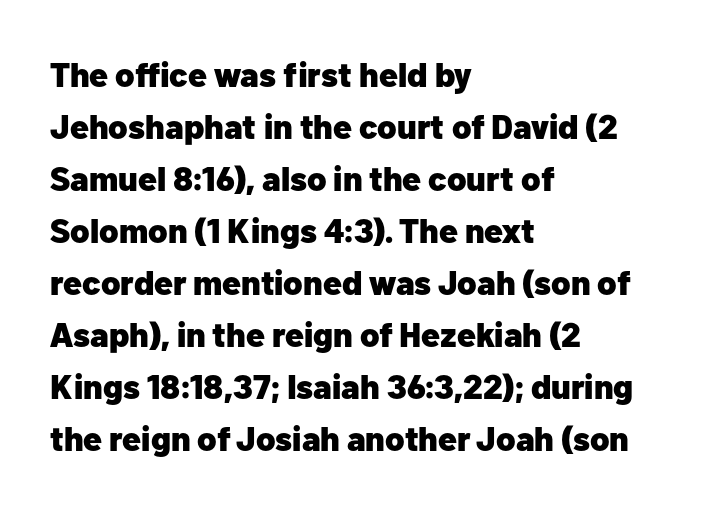
Stroke thickness is high; the sample reads as a true bold. Spacing verdict: proportional, widths tailored to each character. The strip under each line holds only bare page. The type is set solid horizontally, with unmodified tracking.
